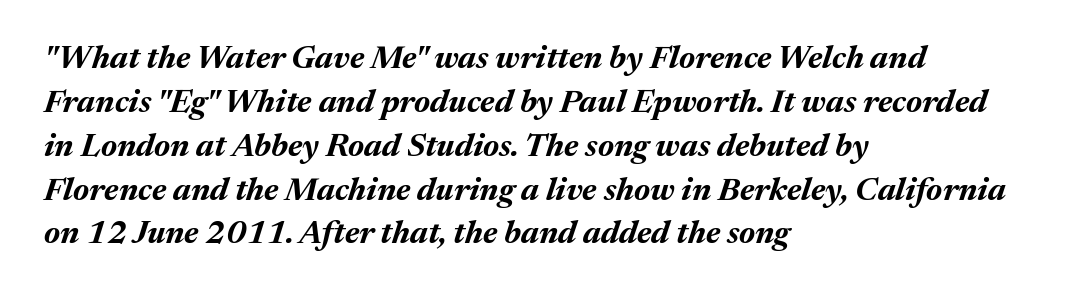
If you drew a line through each stem, it would be angled. Tracking value appears to be zero — textbook default spacing. Nobody drew a line under any word here. The passage shown is typed in a proportional face where columns would drift. The setting favours the left margin, as ordinary paragraphs usually do. The leading is moderate, giving the passage an even texture.
